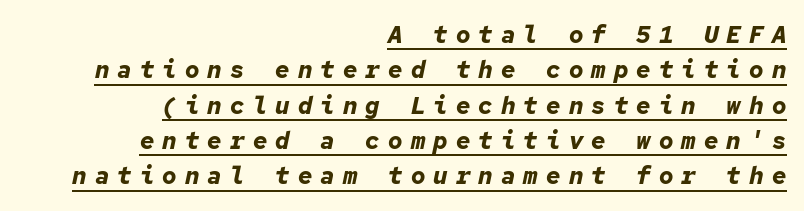
{"italic": "yes", "lean": "right", "slant_degrees": 12, "bold": "yes", "underline": "yes", "align": "right", "line_spacing": "normal", "line_spacing_ratio": 1.47, "letter_spacing": "wide", "letter_spacing_em": 0.34, "glyph_px": 24}
